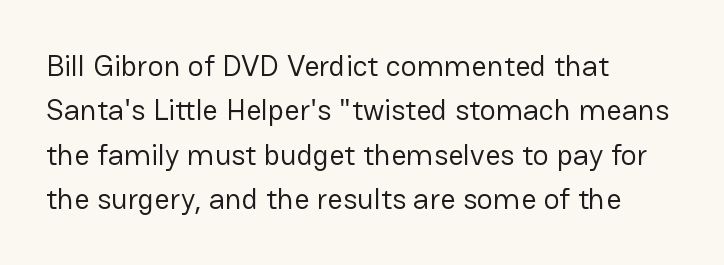
Q: Is the text bold? A: No.
Q: Is the text italic (slanted)? A: No, it is upright.
Q: Is the typeface a serif or a sans-serif typeface? A: Sans-serif.
Q: Is the text underlined? A: No.
Q: How is the paragraph aligned? A: Left-aligned.
Q: Is the spacing between letters normal or unusually wide? A: Normal.
Q: Is the spacing between lines tight, normal or loose? A: Normal.
Q: Width (condensed, normal, or wide)? A: Normal.
Q: Stroke contrast? A: Low.
Q: x-height? A: Medium.
Q: Monospaced? A: No.
